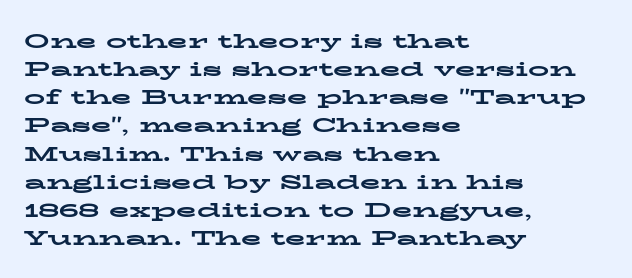
{"italic": "no", "bold": "yes", "underline": "no", "align": "left", "line_spacing": "normal", "line_spacing_ratio": 1.34, "letter_spacing": "normal", "letter_spacing_em": 0.0, "glyph_px": 21}
